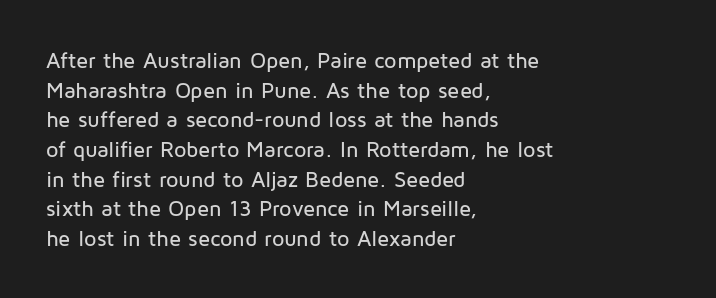
The passage shown stacks its lines at a standard gap. Look at the tracking — it's just the regular setting, nothing added. A typesetter would mark this as roman, not italic. Underlining? Definitely not there. One-word summary of the alignment: left.
